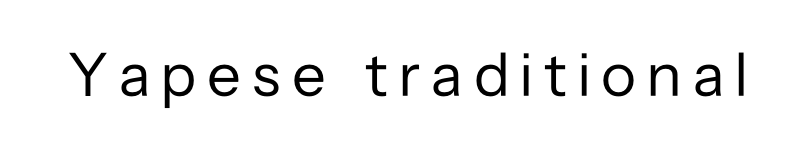
Looks like regular typesetting: each glyph gets only the width it needs. A sans-serif font was chosen for this passage. The zone under the glyphs is completely vacant. The lettering stays uniformly vertical, giving the passage a roman look. Stems here are at most as thick as an everyday book face.
